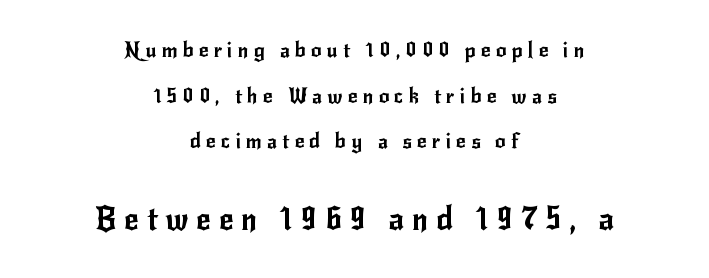
The image shows 32 px sans-serif type, upright; set centered, loose line spacing (2.17x), unusually wide letter spacing (+0.24 em), not underlined; the second (bottom) block is 1.52x larger; low stroke contrast and a small x-height.
